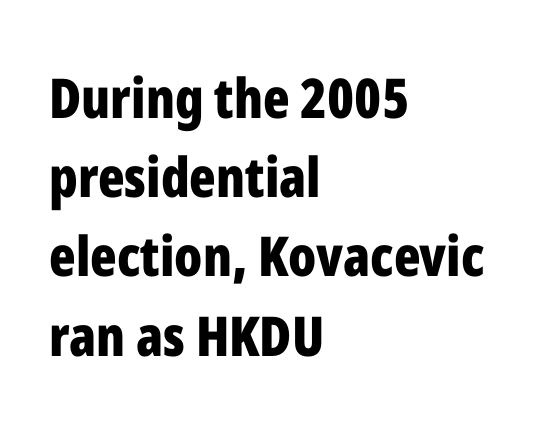
{"serif": "no", "italic": "no", "bold": "yes", "weight": "bold", "width": "condensed", "stroke_contrast": "low", "x_height": "medium", "monospaced": "no", "underline": "no", "align": "left", "line_spacing": "normal", "line_spacing_ratio": 1.44, "letter_spacing": "normal", "letter_spacing_em": 0.0, "glyph_px": 55}
